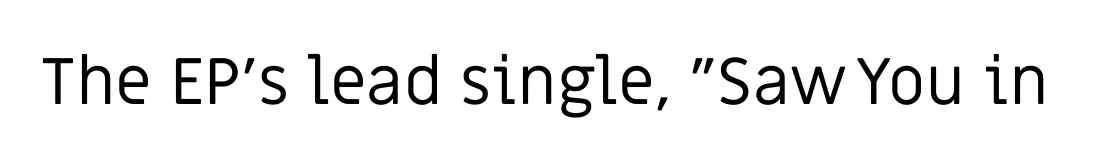
A light-to-regular cut is what we see here. The face used here is a sans, in the tradition of grotesques and geometrics. The type is set solid horizontally, with unmodified tracking. The zone under the glyphs is completely vacant. In terms of posture, this sample is upright. Think of a printed novel: that variable character pitch is what you see here.
